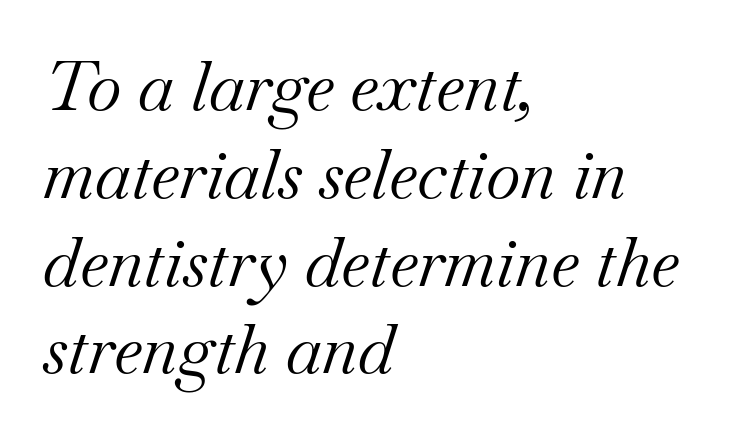
The image shows 67 px regular-weight serif type, italic (leaning right); set left-aligned, normal line spacing (1.31x), normal letter spacing, not underlined; medium stroke contrast and a small x-height.
